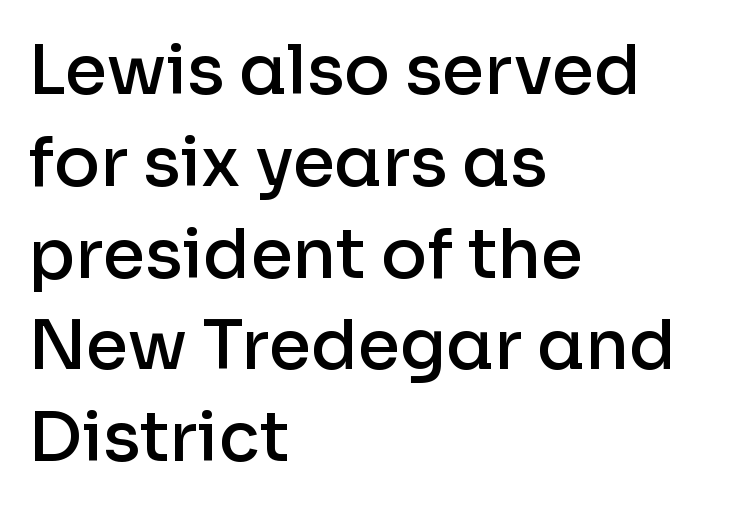
Q: Is the text bold? A: Semi-bold.
Q: Is the text italic (slanted)? A: No, it is upright.
Q: Is the typeface a serif or a sans-serif typeface? A: Sans-serif.
Q: Is the text underlined? A: No.
Q: How is the paragraph aligned? A: Left-aligned.
Q: Is the spacing between letters normal or unusually wide? A: Normal.
Q: Is the spacing between lines tight, normal or loose? A: Normal.
Q: Width (condensed, normal, or wide)? A: Normal.
Q: Stroke contrast? A: Low.
Q: x-height? A: Medium.
Q: Monospaced? A: No.
